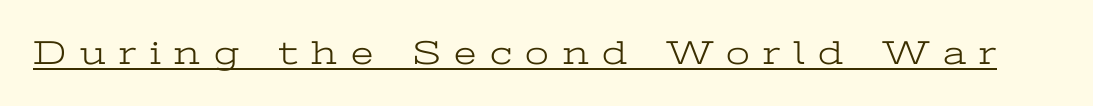
The image shows 34 px light, wide serif type, upright; set unusually wide letter spacing (+0.4 em), underlined; low stroke contrast and a medium x-height.
